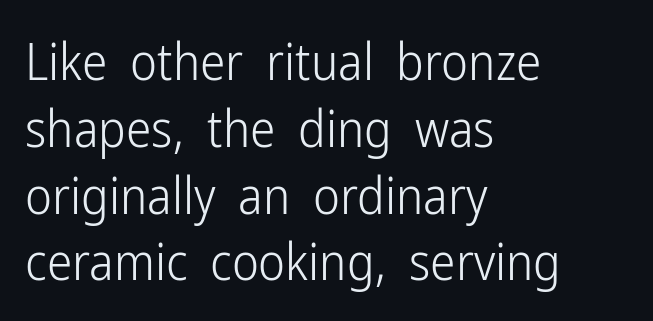
The image shows 51 px light, condensed sans-serif type, upright; set left-aligned, normal line spacing (1.31x), normal letter spacing, not underlined; low stroke contrast and a medium x-height.
